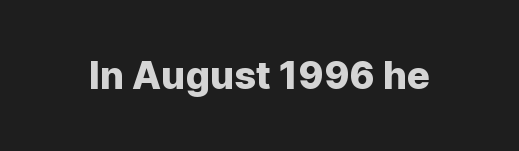
The string is rendered with underlining switched off. Is this a sans? Yes — the strokes have no serifs. Character widths vary here, with narrow letters taking less room than wide ones. Posture: vertical. These lines keep a tight, regular rhythm from letter to letter.
